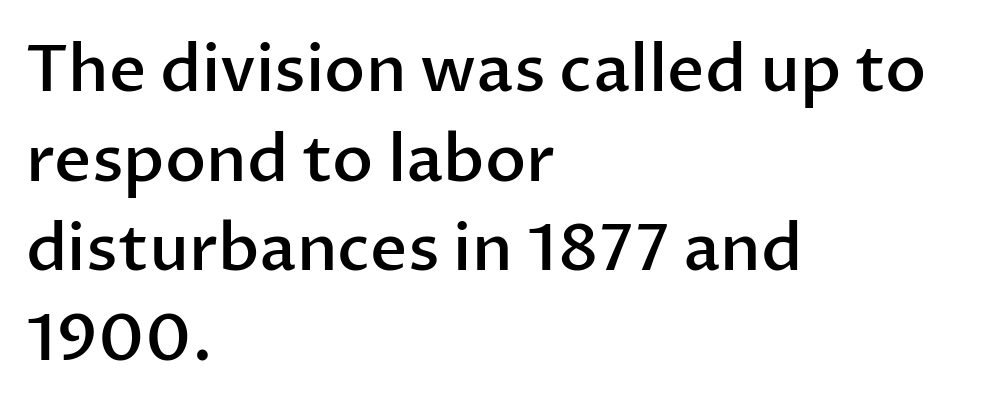
These lines are rendered in a variable-pitch font. Each glyph is drawn with semibold strokes, heavier than normal yet not fully bold. I'd call this a sans setting — the letters go barefoot. Typeset ragged right — the left edge is the straight one.
